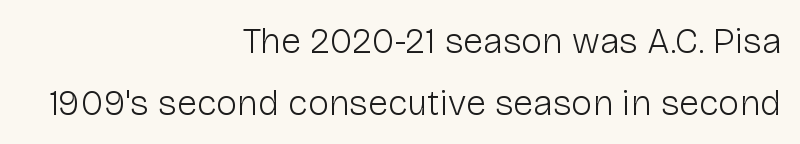
The characters are drawn with everyday or finer stroke widths. Regarding serifs, this sample does without them. Line endings align vertically; line beginnings do not. Is the letter spacing exaggerated? No — it looks like the ordinary default. Has an underline been added? It has not.
